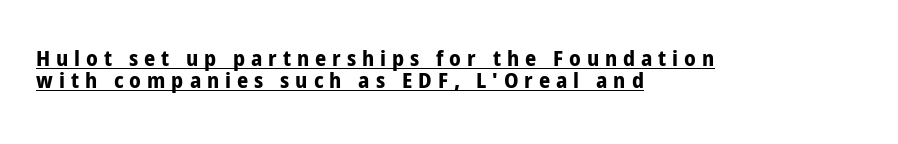
The font's upright variant was chosen for this text. Strong, thick strokes mark this as bold type. The face used here is rendered with a markedly widened letterfit. The rag falls on the right side of this text block. This sample trades vertical openness for compactness between lines.
